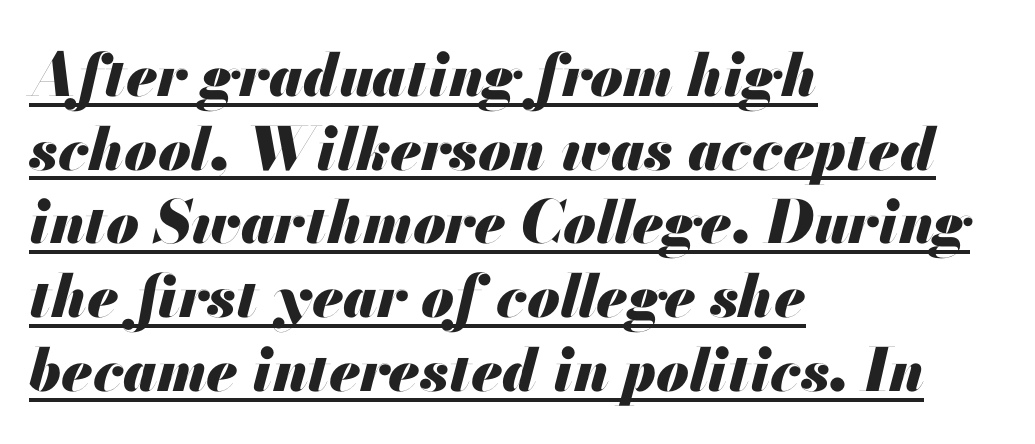
Q: Is the text bold? A: Yes.
Q: Is the text italic (slanted)? A: Yes, it leans right by about 13 degrees.
Q: Is the text underlined? A: Yes.
Q: How is the paragraph aligned? A: Left-aligned.
Q: Is the spacing between letters normal or unusually wide? A: Normal.
Q: Is the spacing between lines tight, normal or loose? A: Normal.
Q: Width (condensed, normal, or wide)? A: Normal.
Q: Stroke contrast? A: Medium.
Q: x-height? A: Small.
Q: Monospaced? A: No.
